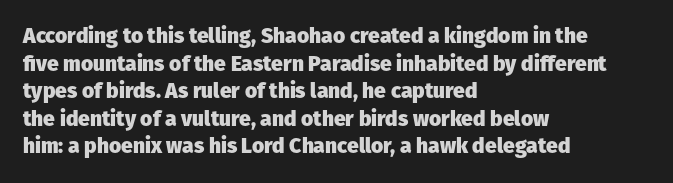
{"italic": "no", "bold": "yes", "underline": "no", "align": "left", "line_spacing": "normal", "line_spacing_ratio": 1.31, "letter_spacing": "normal", "letter_spacing_em": 0.0, "glyph_px": 21}
